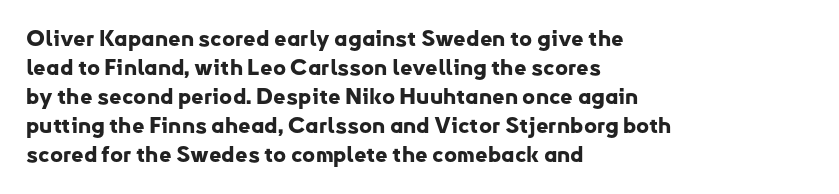
I'd describe the lettering as bold — thick and assertive. Line starts are locked; line ends wander. Nope, not italic — everything's standing straight. Only glyphs here, with clear space below each row.
